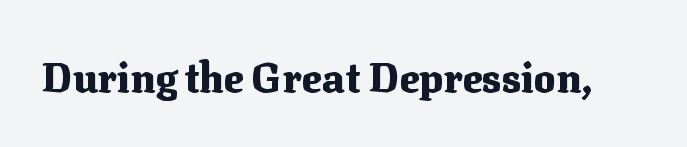
{"serif": "yes", "italic": "no", "bold": "yes", "weight": "heavy", "width": "normal", "stroke_contrast": "medium", "x_height": "medium", "monospaced": "no", "underline": "no", "letter_spacing": "normal", "letter_spacing_em": 0.0, "glyph_px": 41}
